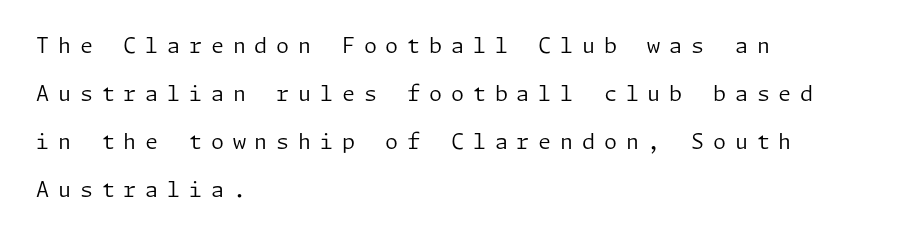
Ordinary non-slanted type is in use. The space directly below the letters is spotless. The letters look calm and open, with moderate or lighter stems. You could fit nearly another row in the gap between these rows. Observe the wide spacing: letters keep a clear distance from each other. A classic flush-left, rag-right setting is used for this passage.
